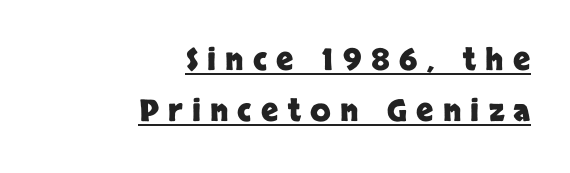
Q: Is the text bold? A: Yes.
Q: Is the text italic (slanted)? A: No, it is upright.
Q: Is the typeface a serif or a sans-serif typeface? A: Sans-serif.
Q: Is the text underlined? A: Yes.
Q: How is the paragraph aligned? A: Right-aligned.
Q: Is the spacing between letters normal or unusually wide? A: Unusually wide.
Q: Is the spacing between lines tight, normal or loose? A: Normal.
Q: Width (condensed, normal, or wide)? A: Normal.
Q: Stroke contrast? A: Low.
Q: x-height? A: Large.
Q: Monospaced? A: No.
